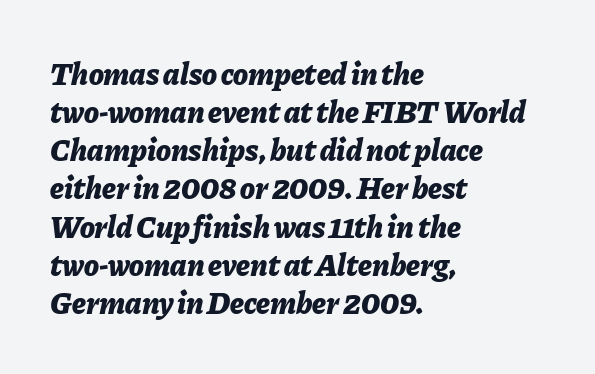
The image shows 31 px bold type, italic (leaning right); set left-aligned, line spacing 1.23x, normal letter spacing, not underlined; low stroke contrast and a medium x-height.
